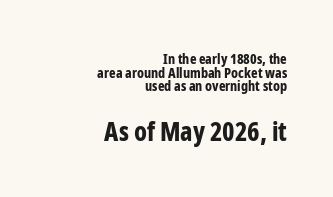
Compared with typical paragraphs, the rows here are closer together. Descenders are the only things crossing below the line. Layout note: lines flush right. Notice how the stems are strictly vertical — no italics here.
